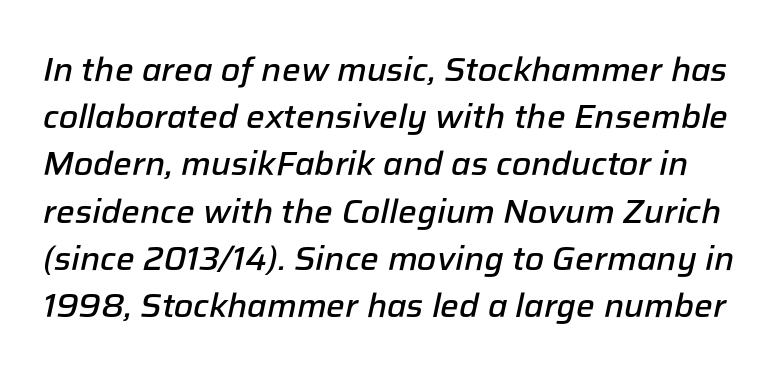
The image shows 33 px semibold type, italic (leaning right); set normal line spacing (1.43x), normal letter spacing, not underlined; low stroke contrast and a medium x-height.
